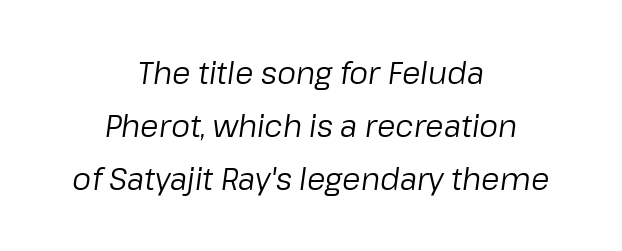
The image shows 30 px regular-weight type, italic (leaning right); set centered, line spacing 1.77x, normal letter spacing, not underlined; low stroke contrast and a medium x-height.
